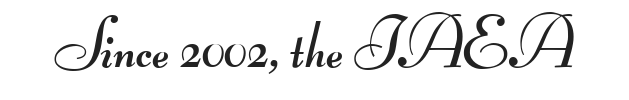
Q: Is the text bold? A: No.
Q: Is the typeface a serif or a sans-serif typeface? A: Sans-serif.
Q: Is the text underlined? A: No.
Q: Is the spacing between letters normal or unusually wide? A: Normal.
Q: Width (condensed, normal, or wide)? A: Wide.
Q: Stroke contrast? A: Medium.
Q: Monospaced? A: No.
